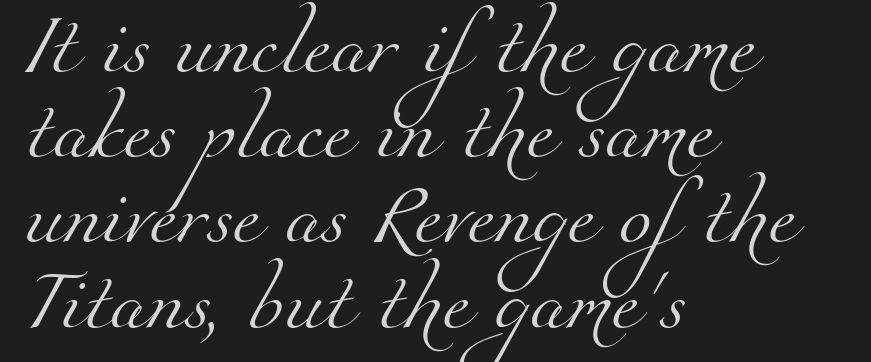
No chunkiness to these letters — they're not bold. In CSS terms this would be text-align: left. The glyphs are unaccompanied by any horizontal stroke below them. Letterform terminals end in serifs throughout the passage. This sample uses plain, unmodified letter spacing. Leading matches the norm, producing a regular column.
